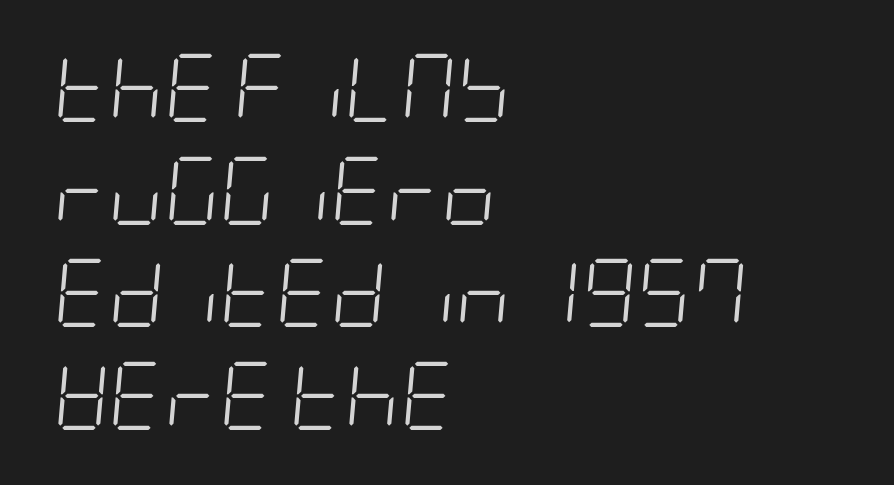
The area under the type is left untouched. No extra ink here — the face is not bold. The gaps between neighbouring characters are ordinary and unremarkable. The specimen reads as italic at a glance. The text block is weighted toward the left margin, trailing off unevenly rightward. The block of text has a typical density, with ordinary space between rows.
